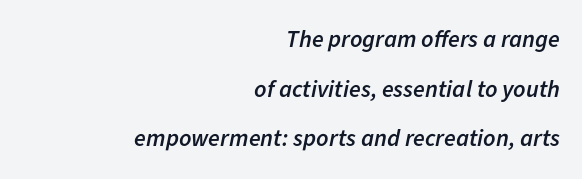
The image shows 24 px text type, italic (leaning right); set right-aligned, loose line spacing (2.07x), normal letter spacing, not underlined.
